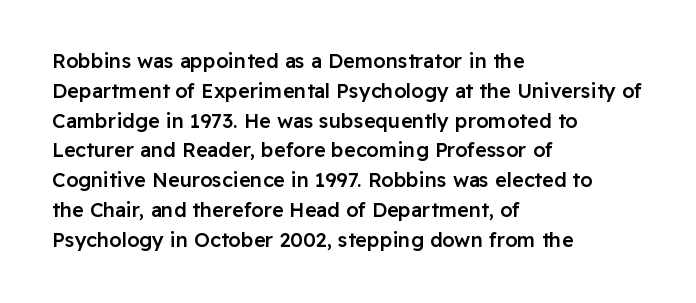
If you measured baseline to baseline, you'd find a middling distance. Summary of weight: moderately heavy, a semibold. Tracking value appears to be zero — textbook default spacing. Underline: absent. Style check: upright.
